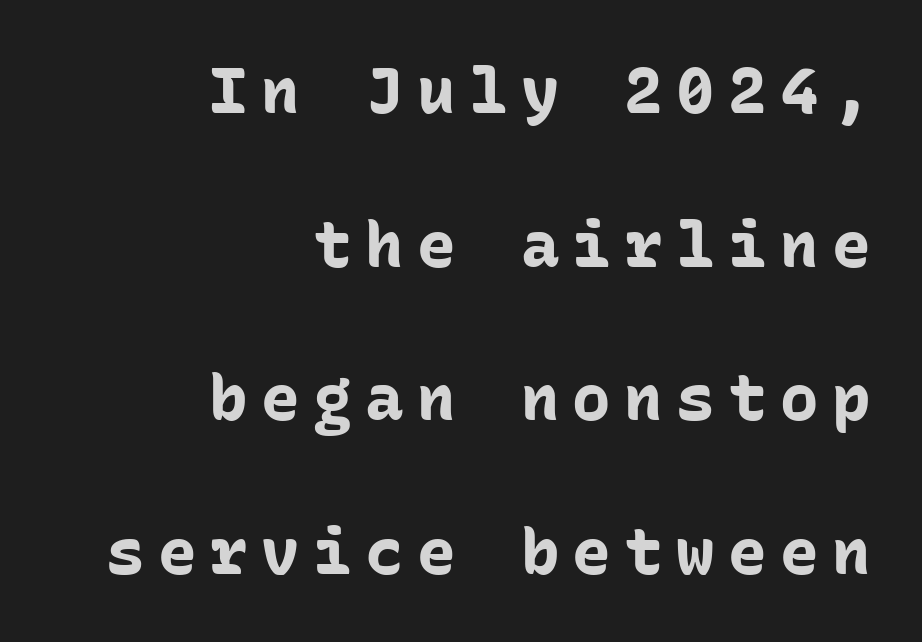
Do the letters lean? They stand straight. These lines stack with their right ends in a neat column. Here the glyphs are tracked loosely, breaking word shapes into spaced letters. Clear beneath every line of the passage. The letters march in equal steps, a hallmark of fixed-pitch type. Does the type have serifs? No, each stem ends abruptly.
